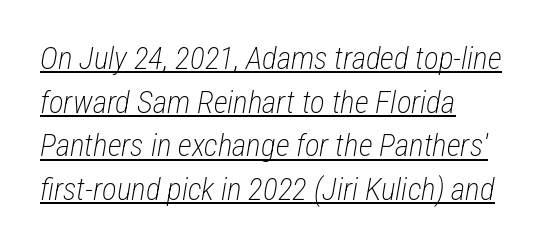
{"italic": "yes", "lean": "right", "slant_degrees": 12, "bold": "no", "weight": "light", "width": "condensed", "stroke_contrast": "low", "x_height": "medium", "monospaced": "no", "underline": "yes", "align": "left", "line_spacing": "normal", "line_spacing_ratio": 1.41, "letter_spacing": "normal", "letter_spacing_em": 0.0, "glyph_px": 31}
